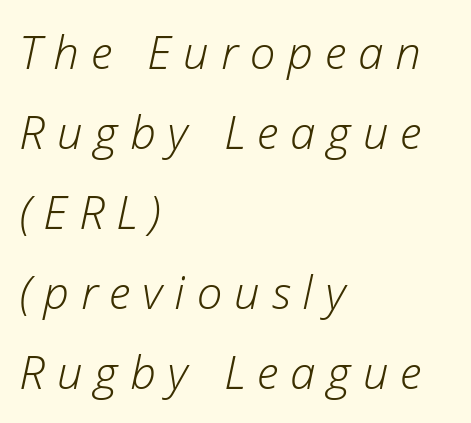
The image shows 46 px light type, italic (leaning right); set left-aligned, line spacing 1.74x, unusually wide letter spacing (+0.26 em), not underlined; low stroke contrast and a medium x-height.
